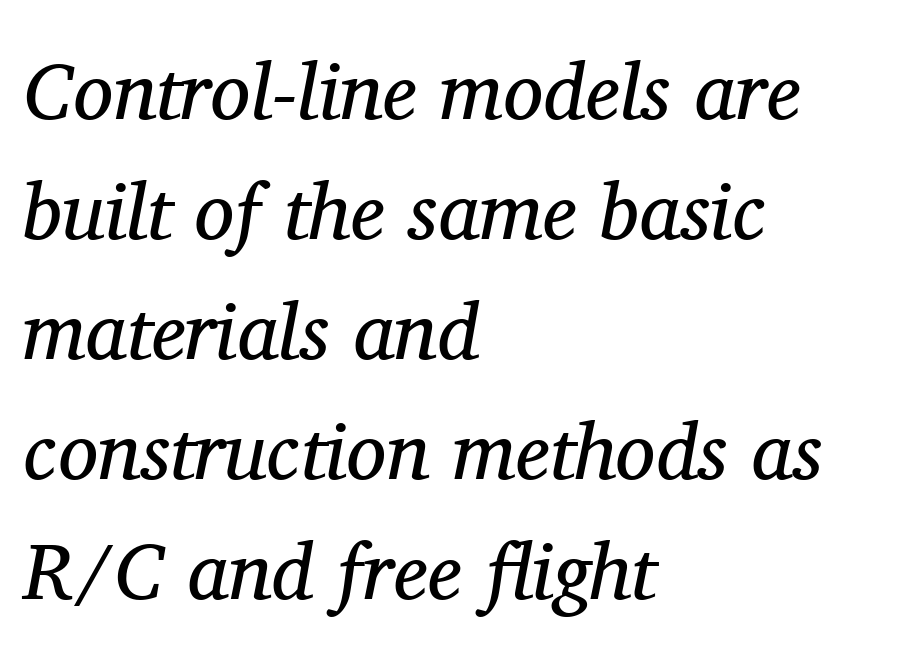
The image shows 80 px regular-weight serif type, italic (leaning right); set left-aligned, normal line spacing (1.5x), normal letter spacing, not underlined; medium stroke contrast and a medium x-height.
